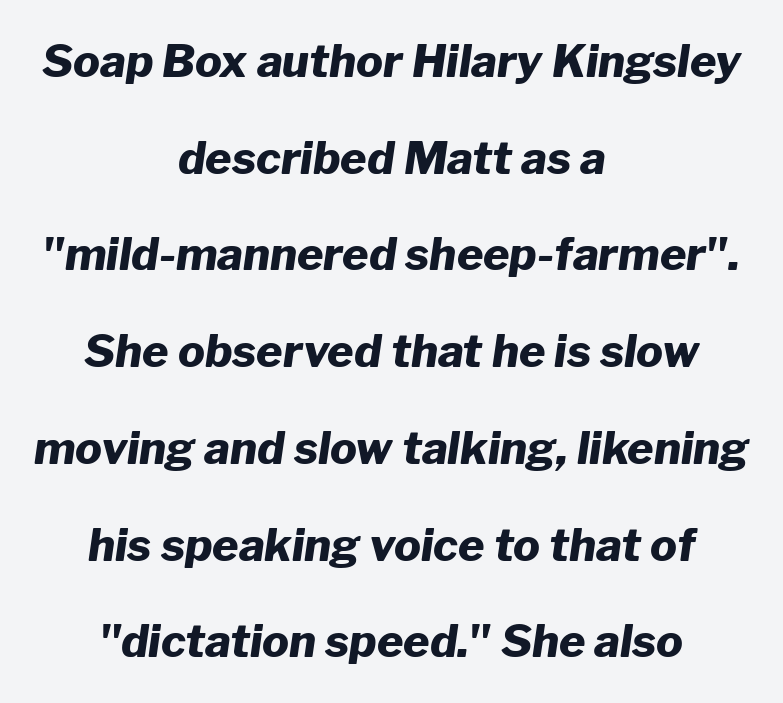
Q: Is the text bold? A: Yes.
Q: Is the text italic (slanted)? A: Yes, it leans right by about 8 degrees.
Q: Is the text underlined? A: No.
Q: How is the paragraph aligned? A: Centered.
Q: Is the spacing between letters normal or unusually wide? A: Normal.
Q: Is the spacing between lines tight, normal or loose? A: Loose.
Q: Width (condensed, normal, or wide)? A: Normal.
Q: Stroke contrast? A: Low.
Q: x-height? A: Medium.
Q: Monospaced? A: No.
